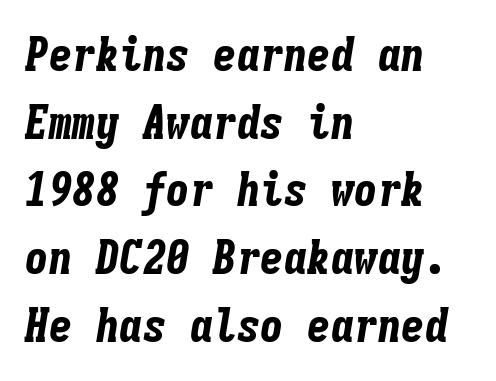
{"italic": "yes", "lean": "right", "slant_degrees": 9, "bold": "yes", "weight": "bold", "width": "condensed", "stroke_contrast": "low", "x_height": "medium", "monospaced": "yes", "underline": "no", "align": "left", "line_spacing": "normal", "line_spacing_ratio": 1.44, "letter_spacing": "normal", "letter_spacing_em": 0.0, "glyph_px": 47}
